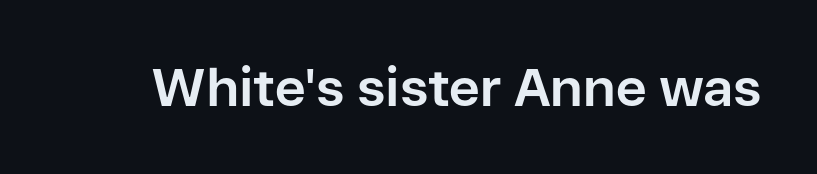
{"serif": "no", "italic": "no", "bold": "yes", "weight": "bold", "width": "normal", "stroke_contrast": "low", "x_height": "medium", "monospaced": "no", "underline": "no", "letter_spacing": "normal", "letter_spacing_em": 0.0, "glyph_px": 53}
